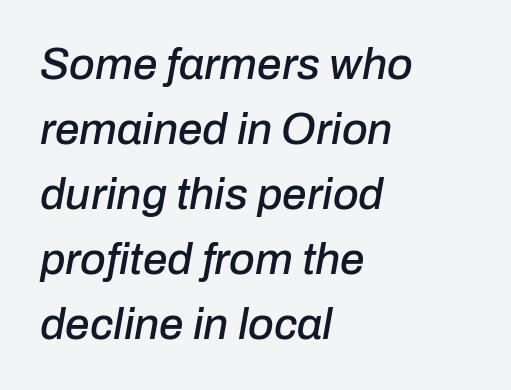
Q: Is the text italic (slanted)? A: Yes, it leans right by about 10 degrees.
Q: Is the text underlined? A: No.
Q: How is the paragraph aligned? A: Left-aligned.
Q: Is the spacing between letters normal or unusually wide? A: Normal.
Q: Is the spacing between lines tight, normal or loose? A: Normal.
Q: Width (condensed, normal, or wide)? A: Normal.
Q: Stroke contrast? A: Low.
Q: x-height? A: Medium.
Q: Monospaced? A: No.
